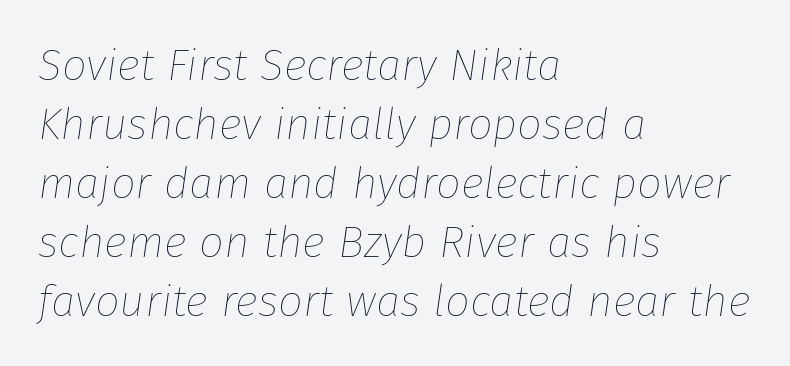
{"italic": "yes", "lean": "right", "slant_degrees": 8, "bold": "no", "weight": "thin", "width": "normal", "stroke_contrast": "low", "x_height": "medium", "monospaced": "no", "underline": "no", "align": "left", "line_spacing": "normal", "line_spacing_ratio": 1.34, "letter_spacing": "normal", "letter_spacing_em": 0.0, "glyph_px": 44}
